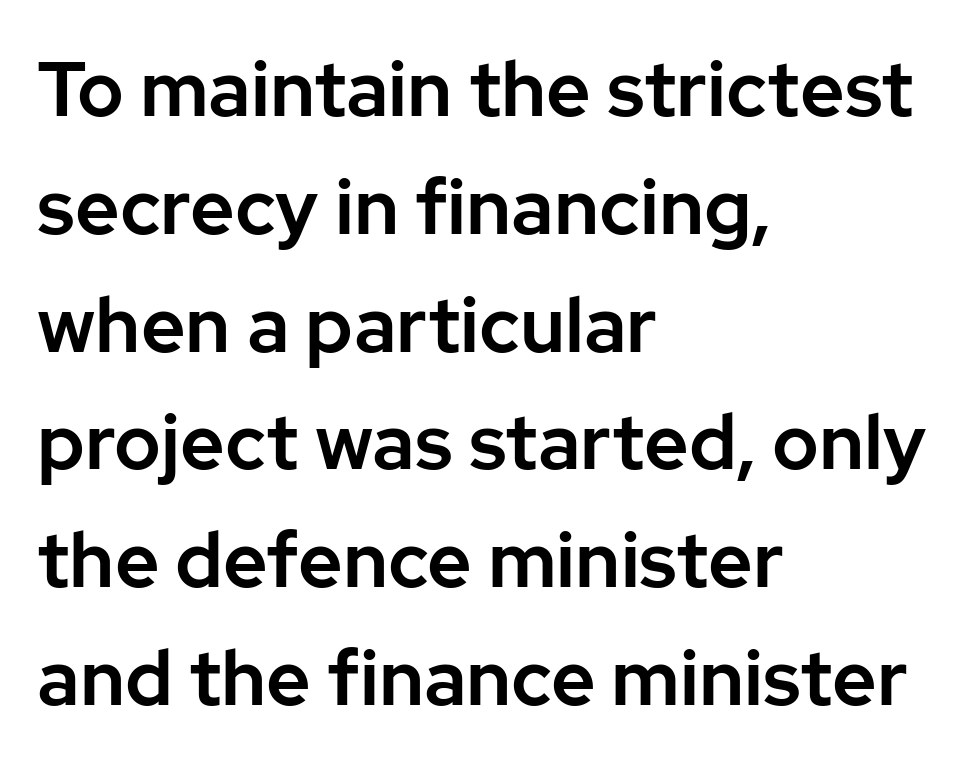
{"serif": "no", "italic": "no", "width": "normal", "stroke_contrast": "low", "x_height": "medium", "monospaced": "no", "underline": "no", "align": "left", "line_spacing": "normal", "line_spacing_ratio": 1.53, "letter_spacing": "normal", "letter_spacing_em": 0.0, "glyph_px": 77}
